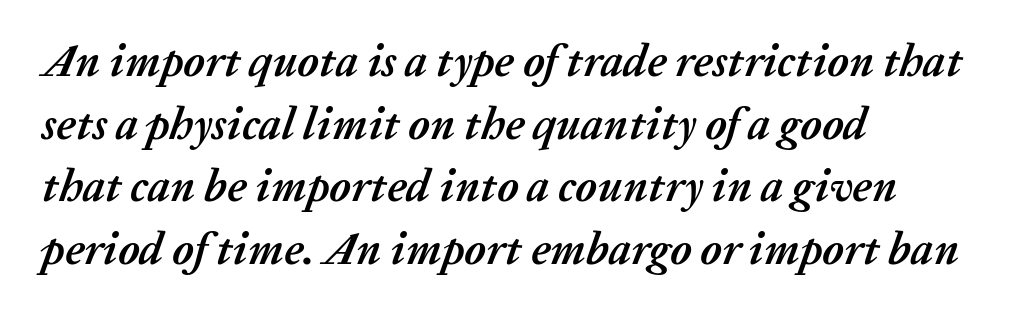
The image shows 45 px semibold type, italic (leaning right); set left-aligned, normal line spacing (1.39x), normal letter spacing, not underlined; medium stroke contrast and a medium x-height.
